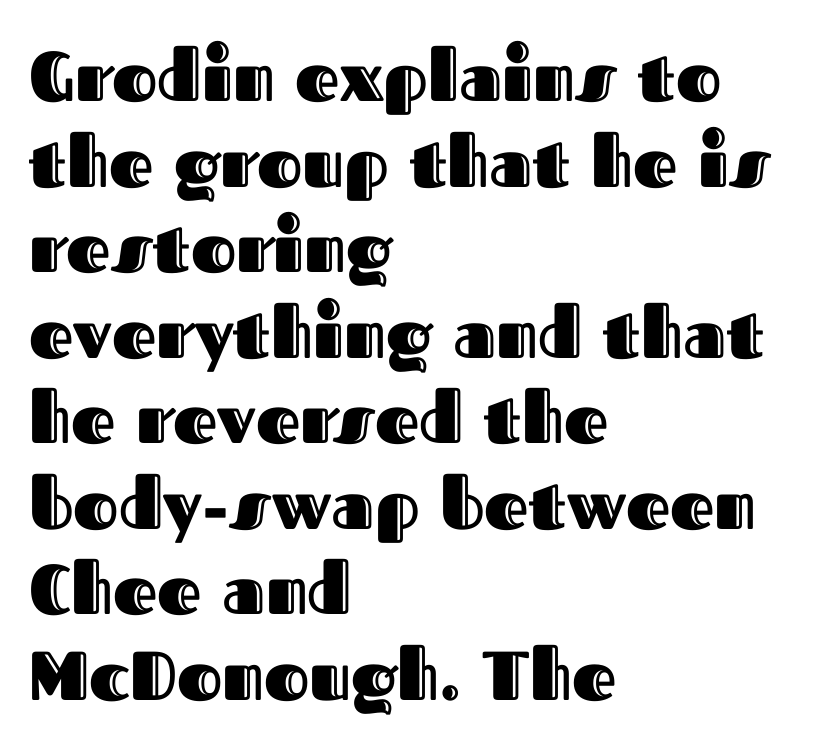
{"italic": "no", "width": "normal", "x_height": "medium", "monospaced": "no", "underline": "no", "align": "left", "line_spacing_ratio": 1.24, "letter_spacing": "normal", "letter_spacing_em": 0.0, "glyph_px": 69}
